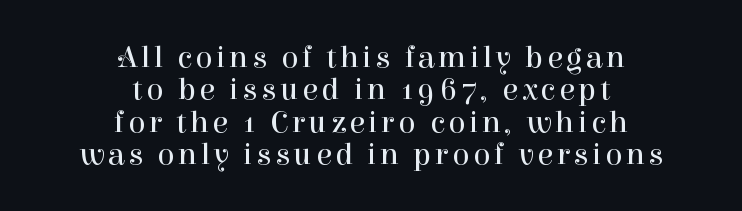
{"serif": "yes", "italic": "no", "bold": "no", "weight": "regular", "width": "normal", "stroke_contrast": "high", "x_height": "medium", "monospaced": "no", "underline": "no", "align": "center", "line_spacing": "tight", "line_spacing_ratio": 1.01, "glyph_px": 32}
